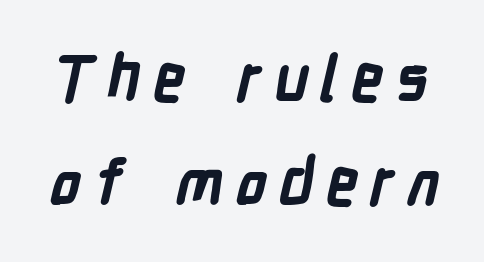
The image shows 63 px bold, condensed sans-serif type; set normal line spacing (1.65x), not underlined; low stroke contrast and a medium x-height.
